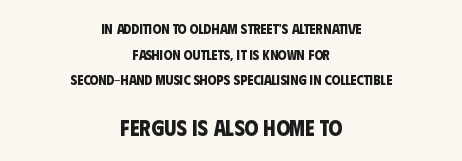
{"bold": "yes", "underline": "no", "align": "center", "line_spacing_ratio": 1.83, "letter_spacing": "normal", "letter_spacing_em": 0.0, "larger_block": "second", "size_ratio": 1.57, "glyph_px": 22}
